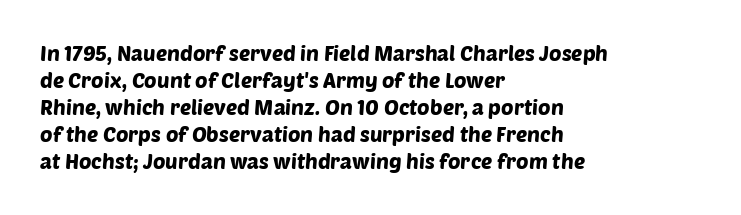
A normal amount of white space separates one row of letters from the next. Compared with typical body copy, the letter spacing here is the same. The space beneath each line is pristine and unruled. The lines in this sample share a left origin and differ only in where they stop.
